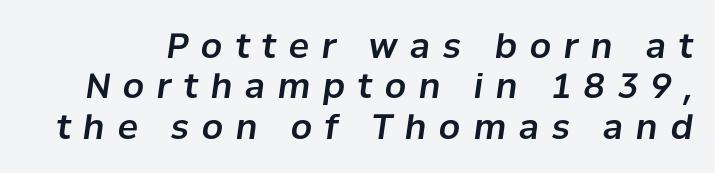
Q: Is the text italic (slanted)? A: Yes, it leans right by about 8 degrees.
Q: Is the text underlined? A: No.
Q: Is the spacing between letters normal or unusually wide? A: Unusually wide.
Q: Width (condensed, normal, or wide)? A: Normal.
Q: Stroke contrast? A: Low.
Q: x-height? A: Medium.
Q: Monospaced? A: No.
